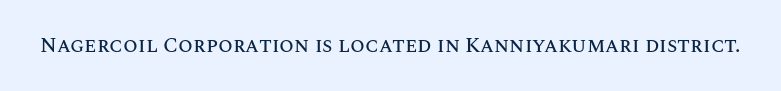
Every character sits straight up, as roman type does. The string is rendered with underlining switched off. Students, note that the glyphs here touch the page at normal intervals.
